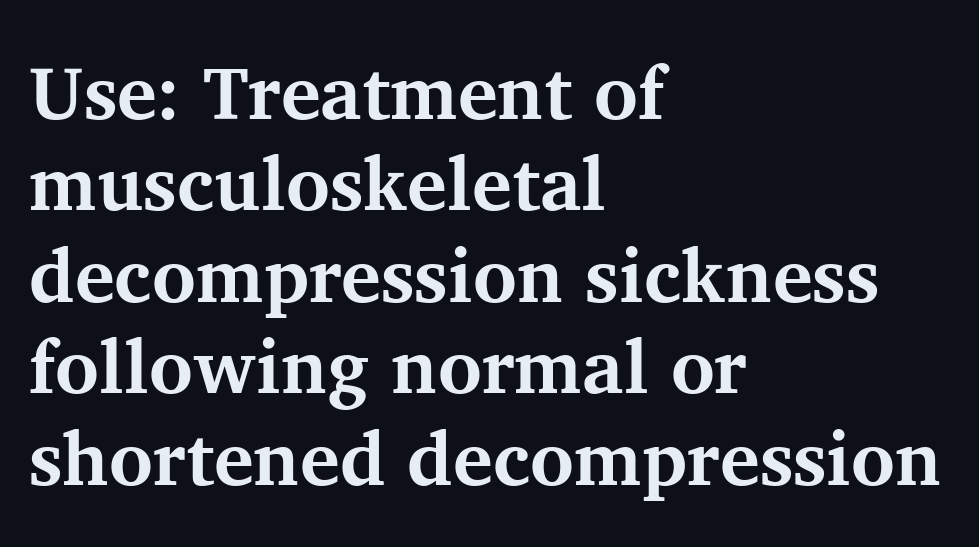
The image shows 75 px bold serif type, upright; set left-aligned, line spacing 1.22x, normal letter spacing, not underlined; medium stroke contrast and a medium x-height.
